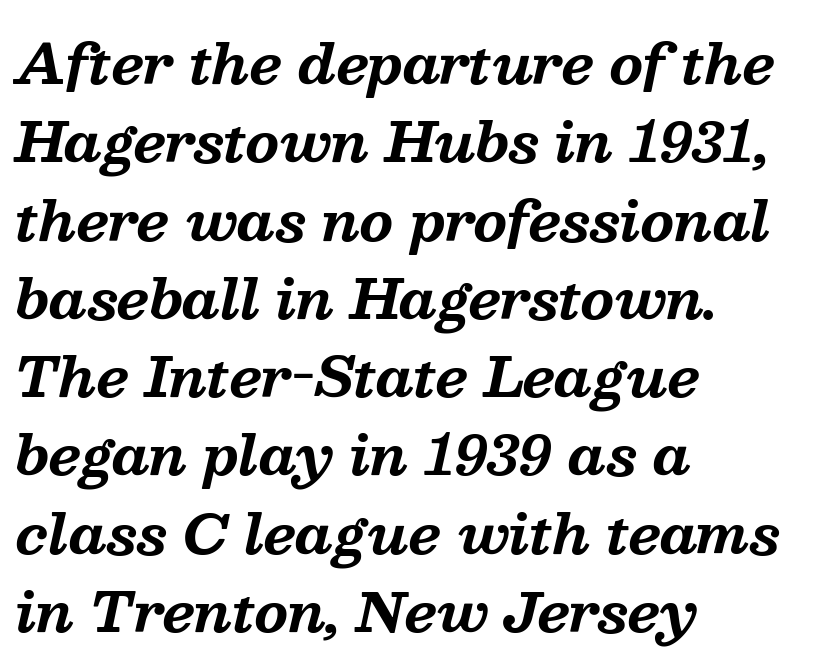
Q: Is the text bold? A: Yes.
Q: Is the text italic (slanted)? A: Yes, it leans right by about 13 degrees.
Q: Is the typeface a serif or a sans-serif typeface? A: Serif.
Q: Is the text underlined? A: No.
Q: How is the paragraph aligned? A: Left-aligned.
Q: Is the spacing between letters normal or unusually wide? A: Normal.
Q: Is the spacing between lines tight, normal or loose? A: Normal.
Q: Width (condensed, normal, or wide)? A: Normal.
Q: Stroke contrast? A: Medium.
Q: x-height? A: Medium.
Q: Monospaced? A: No.
